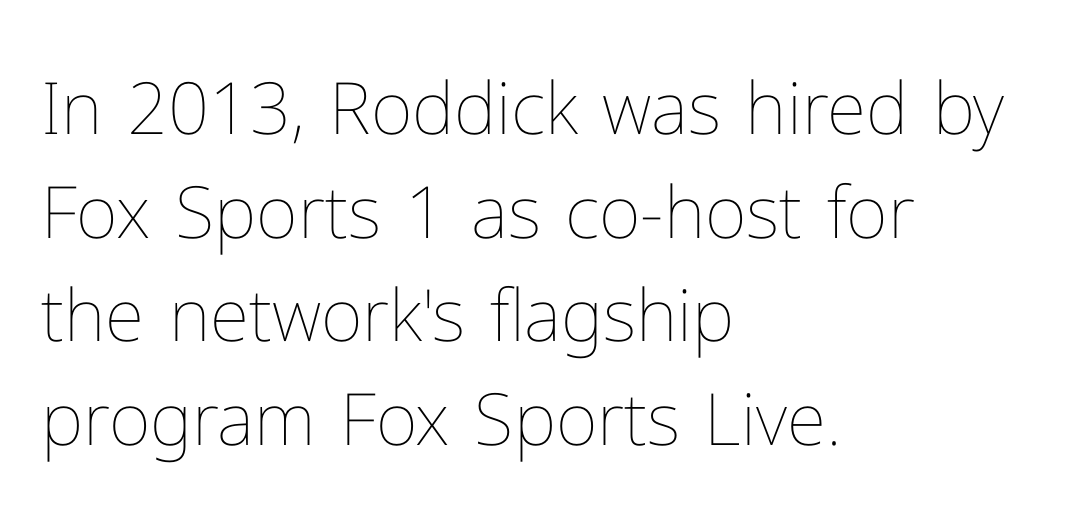
{"italic": "no", "bold": "no", "weight": "thin", "width": "normal", "stroke_contrast": "low", "x_height": "medium", "monospaced": "no", "underline": "no", "align": "left", "line_spacing": "normal", "line_spacing_ratio": 1.44, "letter_spacing": "normal", "letter_spacing_em": 0.0, "glyph_px": 72}
